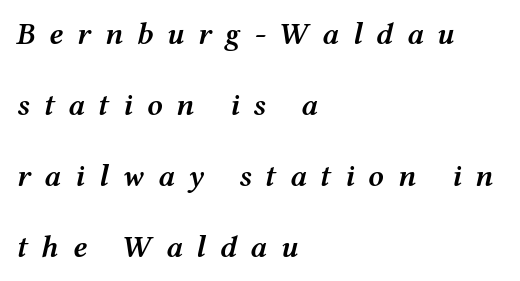
{"italic": "yes", "lean": "right", "slant_degrees": 12, "bold": "semi", "weight": "semibold", "width": "wide", "stroke_contrast": "medium", "x_height": "medium", "monospaced": "no", "underline": "no", "align": "left", "line_spacing": "loose", "line_spacing_ratio": 2.29, "letter_spacing": "wide", "letter_spacing_em": 0.44, "glyph_px": 31}
